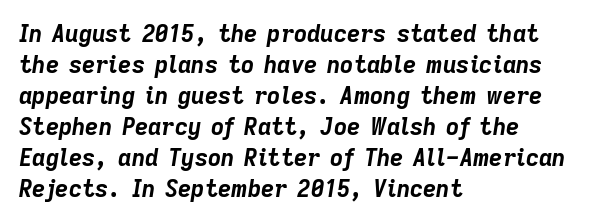
Q: Is the text bold? A: Yes.
Q: Is the text italic (slanted)? A: Yes, it leans right by about 9 degrees.
Q: Is the text underlined? A: No.
Q: How is the paragraph aligned? A: Left-aligned.
Q: Is the spacing between letters normal or unusually wide? A: Normal.
Q: Is the spacing between lines tight, normal or loose? A: Normal.
